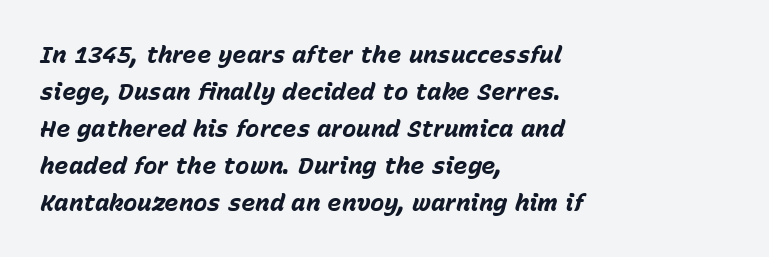
{"italic": "yes", "lean": "right", "slant_degrees": 15, "bold": "yes", "underline": "no", "align": "left", "line_spacing": "normal", "line_spacing_ratio": 1.54, "letter_spacing": "normal", "letter_spacing_em": 0.0, "glyph_px": 24}
